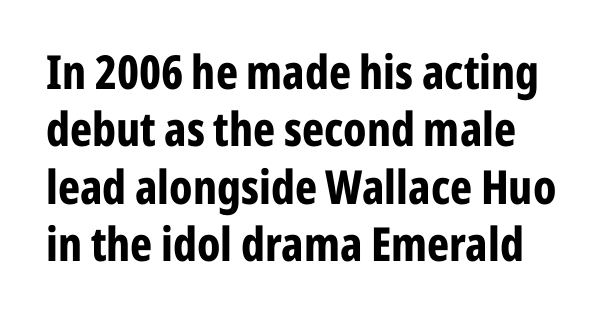
The image shows 47 px bold, condensed sans-serif type, upright; set line spacing 1.22x, normal letter spacing, not underlined; low stroke contrast and a medium x-height.
